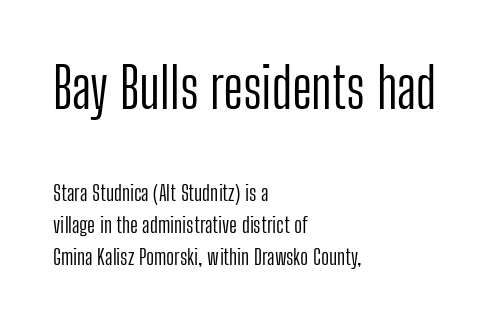
{"serif": "no", "italic": "no", "bold": "no", "weight": "light", "width": "condensed", "stroke_contrast": "low", "x_height": "medium", "monospaced": "no", "underline": "no", "align": "left", "line_spacing": "normal", "line_spacing_ratio": 1.45, "letter_spacing": "normal", "letter_spacing_em": 0.0, "larger_block": "first", "size_ratio": 2.55, "glyph_px": 56}
